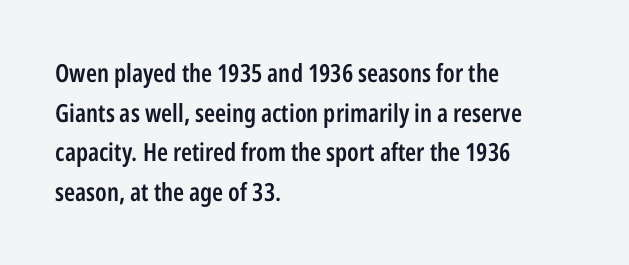
Q: Is the text bold? A: Semi-bold.
Q: Is the text italic (slanted)? A: No, it is upright.
Q: Is the text underlined? A: No.
Q: How is the paragraph aligned? A: Left-aligned.
Q: Is the spacing between letters normal or unusually wide? A: Normal.
Q: Is the spacing between lines tight, normal or loose? A: Normal.
